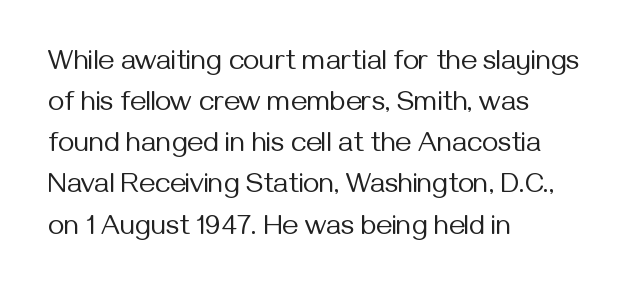
The image shows 28 px regular-weight sans-serif type, upright; set left-aligned, normal line spacing (1.47x), normal letter spacing, not underlined; medium stroke contrast and a medium x-height.
